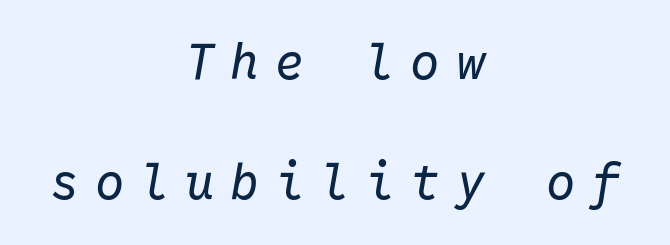
Q: Is the text bold? A: No.
Q: Is the text italic (slanted)? A: Yes, it leans right by about 10 degrees.
Q: Is the text underlined? A: No.
Q: How is the paragraph aligned? A: Centered.
Q: Is the spacing between letters normal or unusually wide? A: Unusually wide.
Q: Is the spacing between lines tight, normal or loose? A: Loose.
Q: Width (condensed, normal, or wide)? A: Normal.
Q: Stroke contrast? A: Low.
Q: x-height? A: Medium.
Q: Monospaced? A: Yes.
